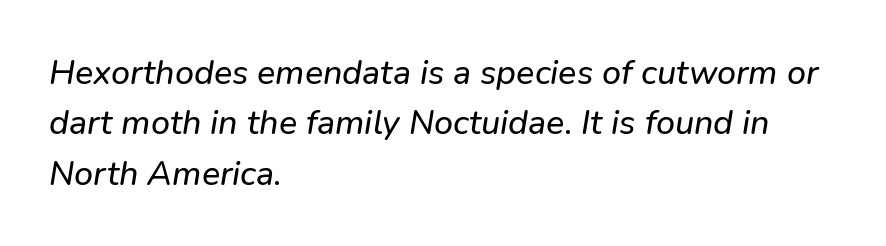
Descenders are the only things crossing below the line. Each word holds together tightly as a unit, with standard inter-letter gaps. Is this a fixed-width face? No — the glyphs have proportional, varying widths. The block of text has a typical density, with ordinary space between rows.
